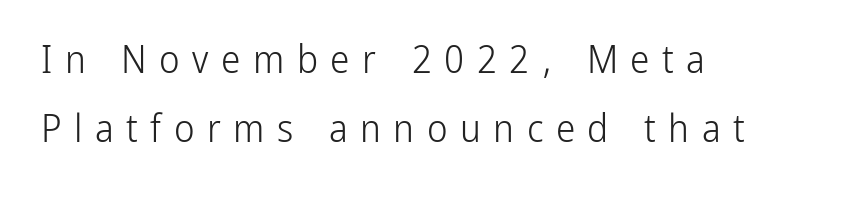
Type style note: lacks serifs. The type is letterspaced generously, with wide tracking. Is this a fixed-width face? No — the glyphs have proportional, varying widths. The string is rendered with underlining switched off.
